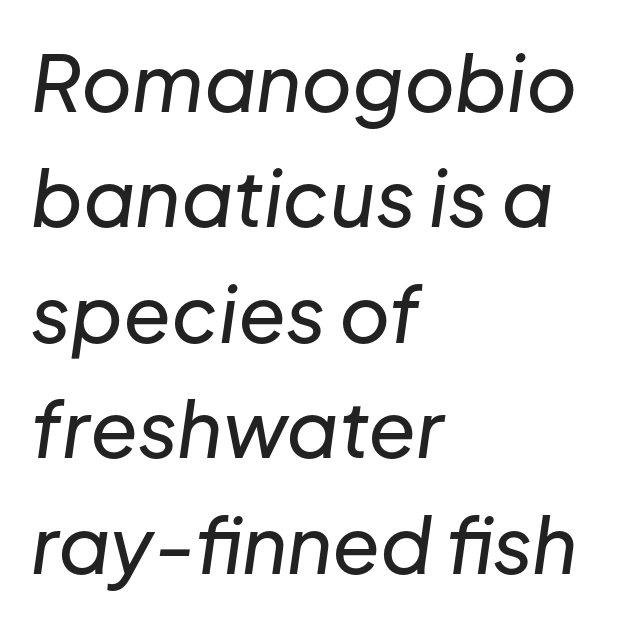
A clean baseline with only descenders dipping below it. Do the characters align in a grid? No, the font is proportional. Horizontal alignment here is leftward, the default for most running prose. Tracking here is standard; glyphs follow each other at the usual distance.
